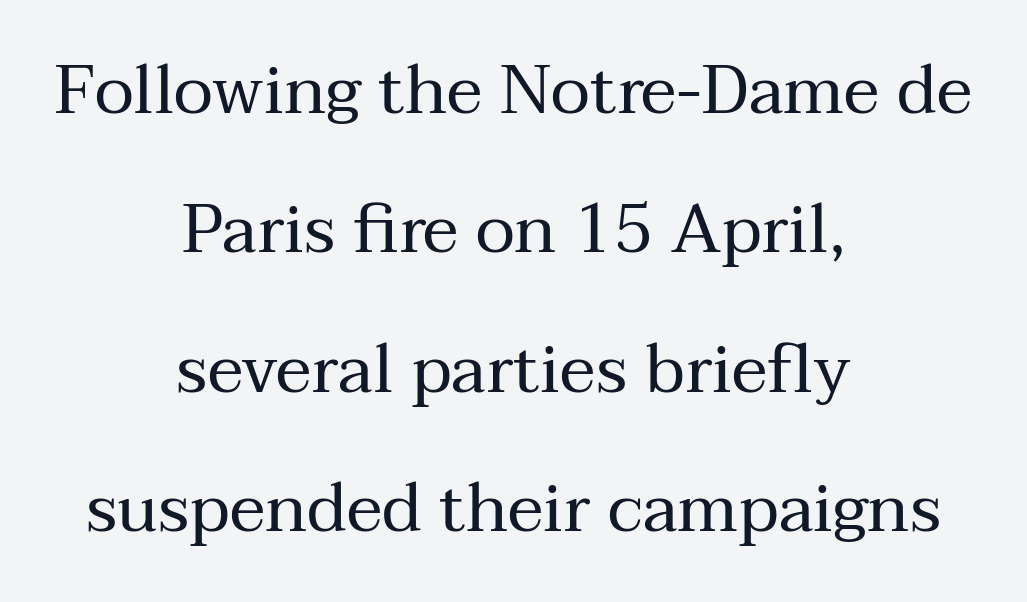
Q: Is the text bold? A: No.
Q: Is the text italic (slanted)? A: No, it is upright.
Q: Is the typeface a serif or a sans-serif typeface? A: Serif.
Q: Is the text underlined? A: No.
Q: How is the paragraph aligned? A: Centered.
Q: Is the spacing between letters normal or unusually wide? A: Normal.
Q: Is the spacing between lines tight, normal or loose? A: Loose.
Q: Width (condensed, normal, or wide)? A: Normal.
Q: Stroke contrast? A: Medium.
Q: x-height? A: Medium.
Q: Monospaced? A: No.
